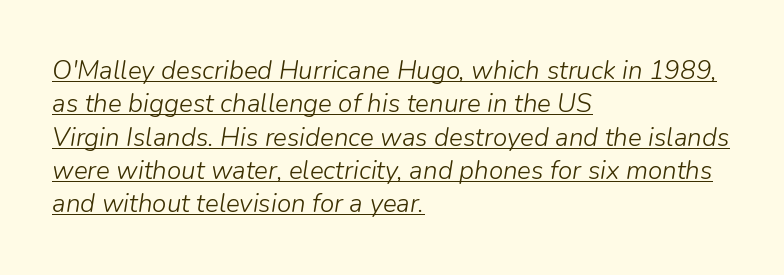
Q: Is the text bold? A: No.
Q: Is the text italic (slanted)? A: Yes, it leans right by about 9 degrees.
Q: Is the text underlined? A: Yes.
Q: How is the paragraph aligned? A: Left-aligned.
Q: Is the spacing between letters normal or unusually wide? A: Normal.
Q: Is the spacing between lines tight, normal or loose? A: Normal.
